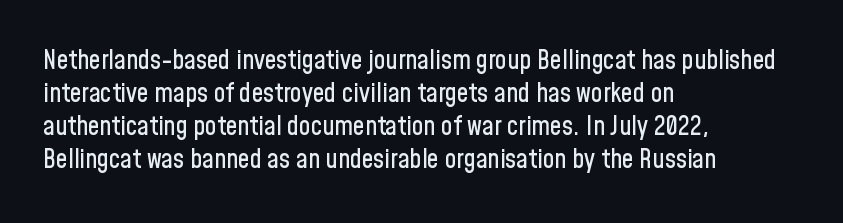
The foot of each line stays bare and open. Leading matches the norm, producing a regular column. The paragraph shown leans on its left margin. The gaps between neighbouring characters are ordinary and unremarkable. Italic? Not at all — the glyphs are vertical.
